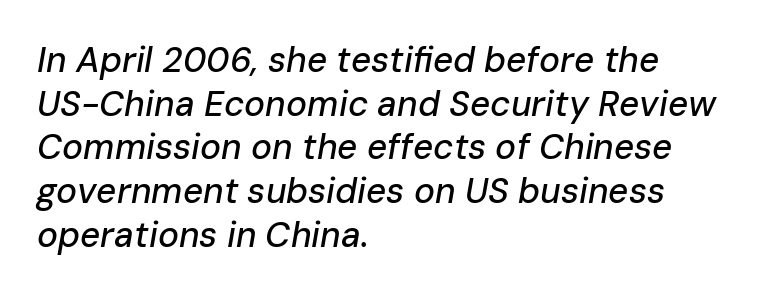
{"italic": "yes", "lean": "right", "slant_degrees": 10, "width": "normal", "stroke_contrast": "low", "x_height": "medium", "monospaced": "no", "underline": "no", "align": "left", "line_spacing": "normal", "line_spacing_ratio": 1.25, "letter_spacing": "normal", "letter_spacing_em": 0.0, "glyph_px": 35}
